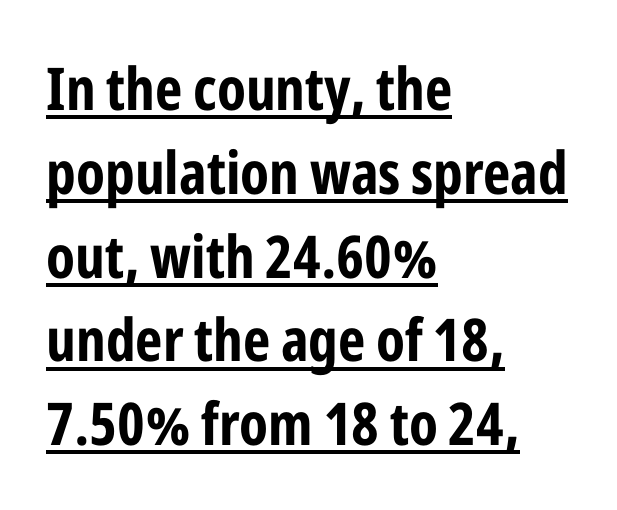
Each line of the rendering has a horizontal stroke beneath the glyphs. You could call the tracking neutral — neither tight nor loose. Rendered with straight, roman letterforms. Examine the stroke ends and you'll find no serifs. Regarding leading, the lines here are spaced in the standard way.
